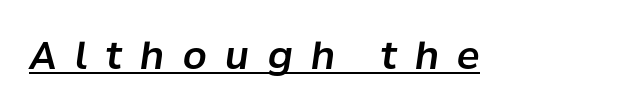
Italic: yes, the glyphs are oblique. Short note: letters widely spaced. The face used here is proportionally spaced, like ordinary book or web type. Emphasis is given by a line drawn under the lettering.
